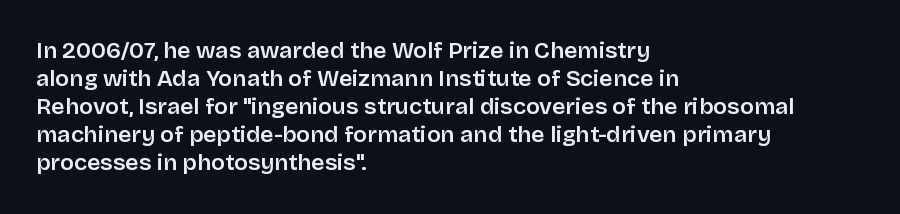
The image shows 23 px text type, upright; set left-aligned, line spacing 1.22x, normal letter spacing, not underlined.
